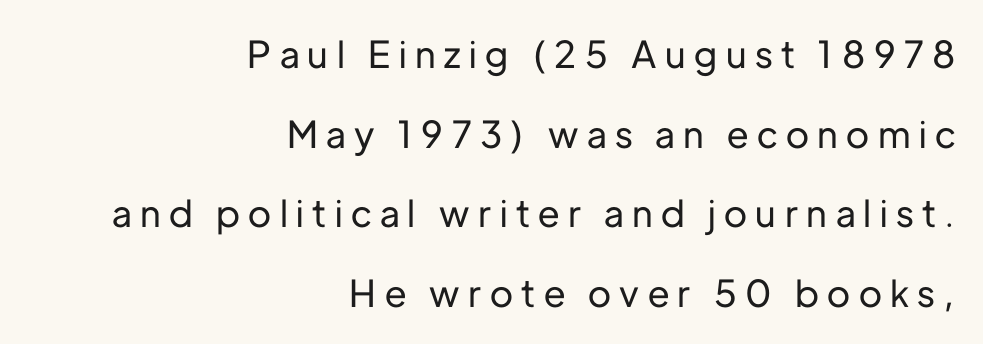
Q: Is the text italic (slanted)? A: No, it is upright.
Q: Is the typeface a serif or a sans-serif typeface? A: Sans-serif.
Q: Is the text underlined? A: No.
Q: How is the paragraph aligned? A: Right-aligned.
Q: Is the spacing between letters normal or unusually wide? A: Unusually wide.
Q: Is the spacing between lines tight, normal or loose? A: Loose.
Q: Width (condensed, normal, or wide)? A: Normal.
Q: Stroke contrast? A: Low.
Q: x-height? A: Medium.
Q: Monospaced? A: No.
